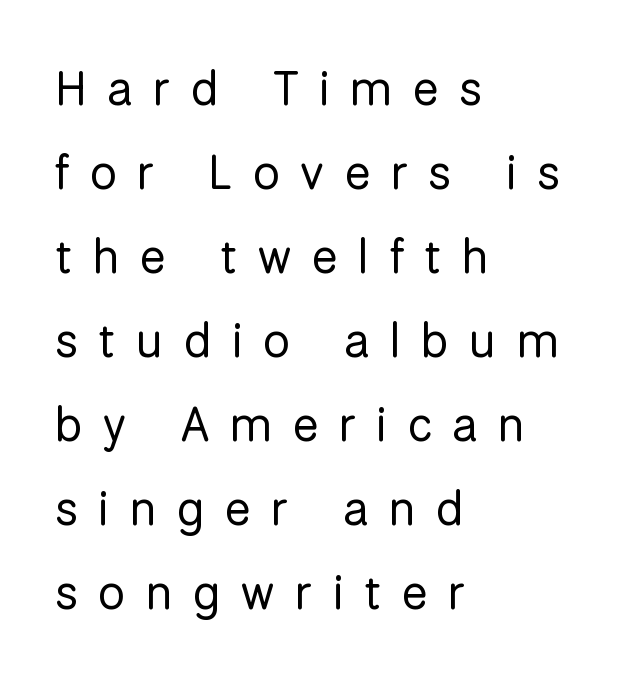
Q: Is the text bold? A: No.
Q: Is the text italic (slanted)? A: No, it is upright.
Q: Is the typeface a serif or a sans-serif typeface? A: Sans-serif.
Q: Is the text underlined? A: No.
Q: How is the paragraph aligned? A: Left-aligned.
Q: Is the spacing between letters normal or unusually wide? A: Unusually wide.
Q: Width (condensed, normal, or wide)? A: Normal.
Q: Stroke contrast? A: Low.
Q: x-height? A: Medium.
Q: Monospaced? A: No.
